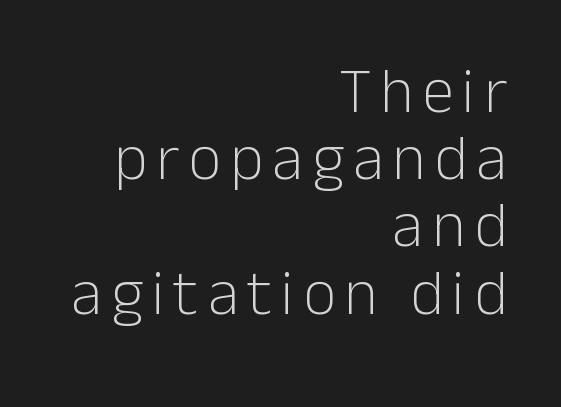
The image shows 64 px light sans-serif type, upright; set right-aligned, tight line spacing (1.05x), not underlined; low stroke contrast and a medium x-height.
